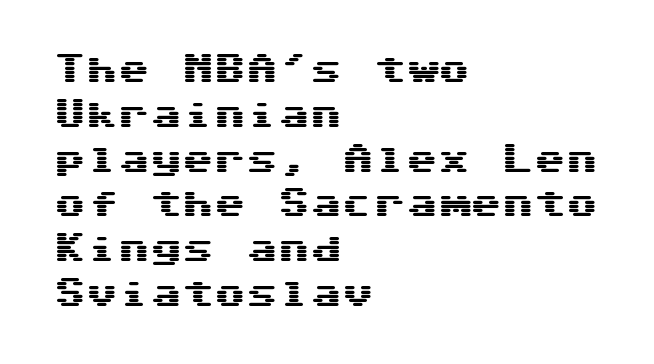
The image shows 32 px wide sans-serif type, upright, monospaced; set left-aligned, normal line spacing (1.4x), normal letter spacing, not underlined; medium stroke contrast and a medium x-height.
